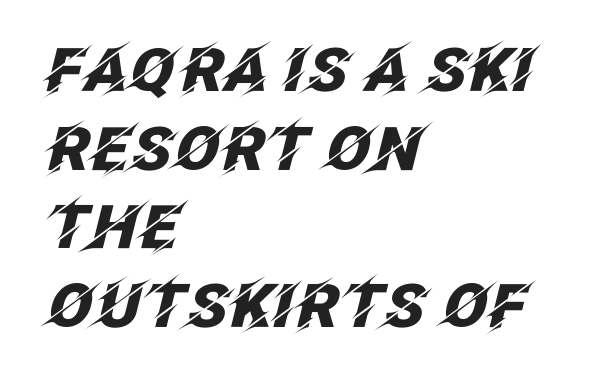
Q: Is the text bold? A: Yes.
Q: Is the text italic (slanted)? A: Yes, it leans right by about 12 degrees.
Q: Is the text underlined? A: No.
Q: How is the paragraph aligned? A: Left-aligned.
Q: Is the spacing between letters normal or unusually wide? A: Normal.
Q: Is the spacing between lines tight, normal or loose? A: Normal.
Q: Width (condensed, normal, or wide)? A: Normal.
Q: Stroke contrast? A: Low.
Q: x-height? A: Large.
Q: Monospaced? A: No.
